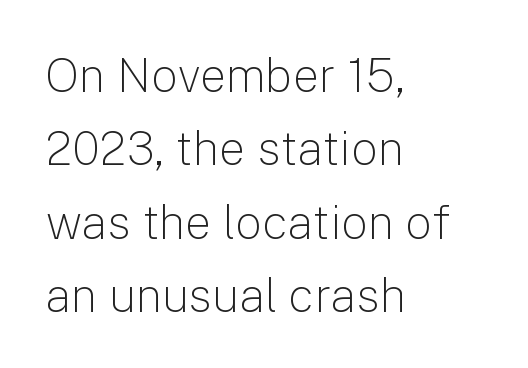
Q: Is the text bold? A: No.
Q: Is the text italic (slanted)? A: No, it is upright.
Q: Is the typeface a serif or a sans-serif typeface? A: Sans-serif.
Q: Is the text underlined? A: No.
Q: How is the paragraph aligned? A: Left-aligned.
Q: Is the spacing between letters normal or unusually wide? A: Normal.
Q: Is the spacing between lines tight, normal or loose? A: Normal.
Q: Width (condensed, normal, or wide)? A: Normal.
Q: Stroke contrast? A: Low.
Q: x-height? A: Medium.
Q: Monospaced? A: No.
